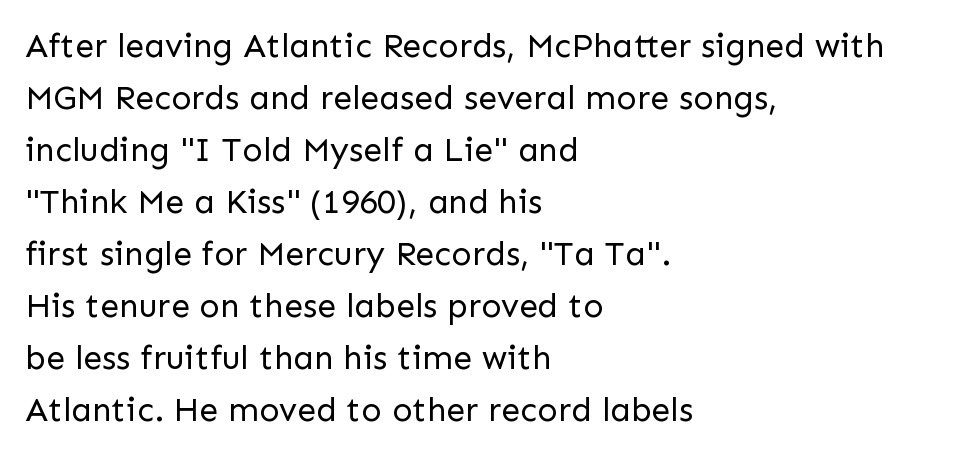
The image shows 34 px regular-weight sans-serif type, upright; set left-aligned, normal line spacing (1.53x), normal letter spacing, not underlined; low stroke contrast and a medium x-height.
